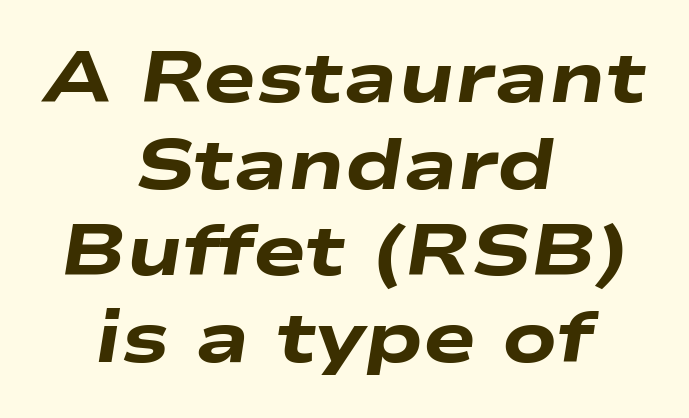
The image shows 71 px heavy, wide type, italic (leaning right); set centered, line spacing 1.22x, normal letter spacing, not underlined; low stroke contrast and a medium x-height.
